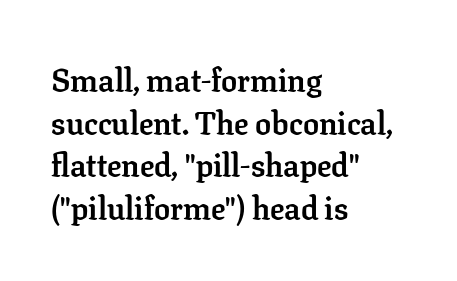
{"serif": "yes", "italic": "no", "bold": "yes", "weight": "semibold", "width": "normal", "stroke_contrast": "low", "x_height": "medium", "monospaced": "no", "underline": "no", "align": "left", "line_spacing": "normal", "line_spacing_ratio": 1.33, "letter_spacing": "normal", "letter_spacing_em": 0.0, "glyph_px": 32}
